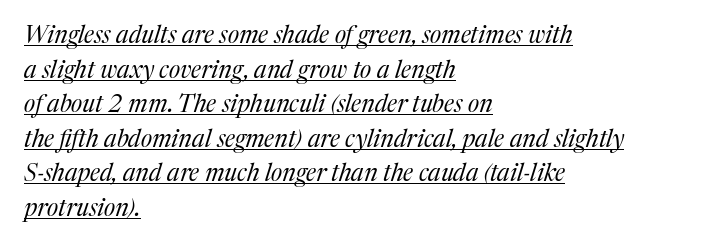
{"italic": "yes", "lean": "right", "slant_degrees": 17, "bold": "no", "underline": "yes", "align": "left", "line_spacing": "normal", "line_spacing_ratio": 1.44, "letter_spacing": "normal", "letter_spacing_em": 0.0, "glyph_px": 24}
